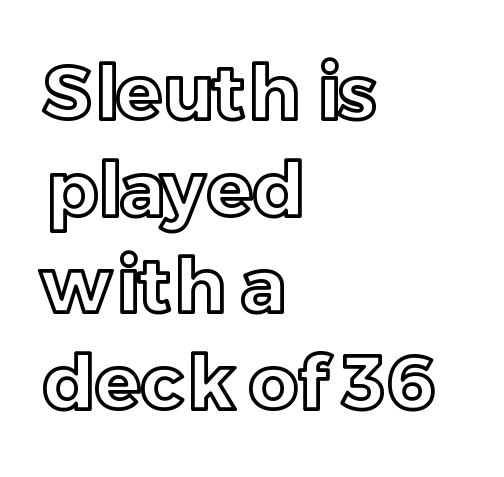
A classic flush-left, rag-right setting is used for this passage. The string is rendered with underlining switched off. A typesetter would call this zero additional tracking. When letters stand straight like this, we call the style roman or upright. One glance says typical: line gaps are just what's usual. Proportional: the letters do not fall into vertical columns.
